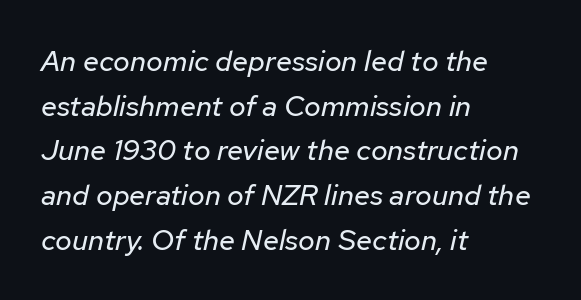
{"italic": "yes", "lean": "right", "slant_degrees": 12, "bold": "no", "weight": "regular", "width": "normal", "stroke_contrast": "low", "x_height": "medium", "monospaced": "no", "underline": "no", "align": "left", "line_spacing": "normal", "line_spacing_ratio": 1.54, "letter_spacing": "normal", "letter_spacing_em": 0.0, "glyph_px": 29}
